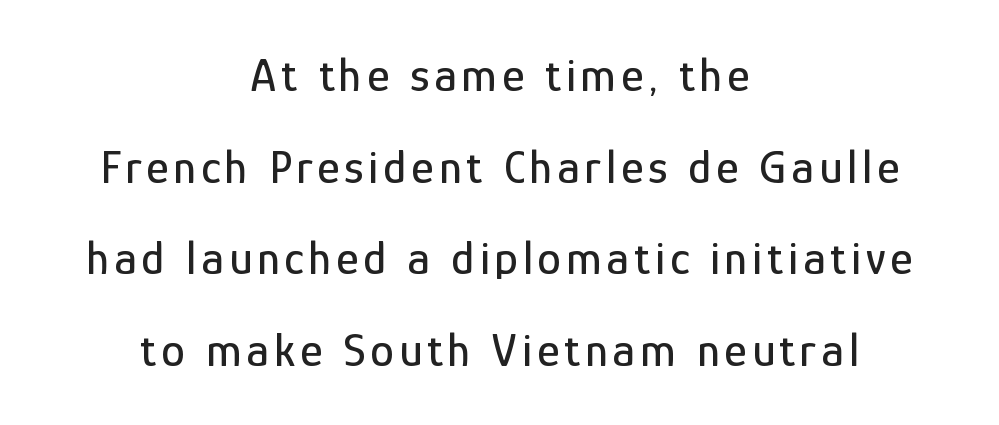
{"serif": "no", "italic": "no", "width": "condensed", "stroke_contrast": "low", "x_height": "medium", "monospaced": "no", "underline": "no", "align": "center", "line_spacing": "loose", "line_spacing_ratio": 1.91, "glyph_px": 48}
